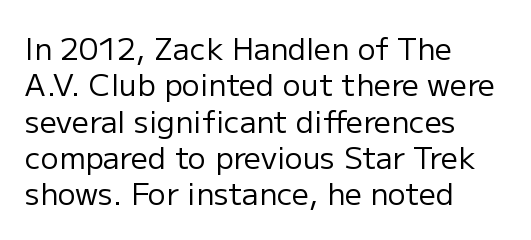
The image shows 30 px regular-weight sans-serif type, upright; set left-aligned, line spacing 1.21x, normal letter spacing, not underlined; low stroke contrast and a medium x-height.
